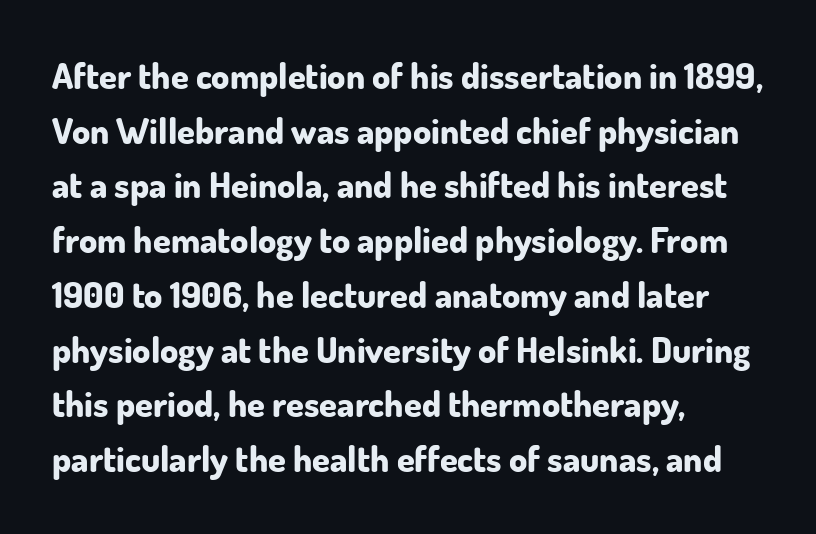
{"serif": "no", "italic": "no", "bold": "yes", "weight": "bold", "width": "normal", "stroke_contrast": "low", "x_height": "small", "monospaced": "no", "underline": "no", "align": "left", "line_spacing": "normal", "line_spacing_ratio": 1.52, "letter_spacing": "normal", "letter_spacing_em": 0.0, "glyph_px": 36}
